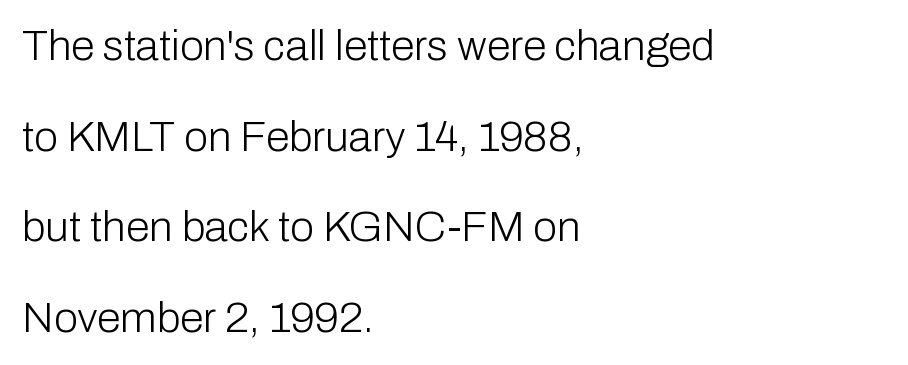
Each line starts at the same left margin while the right side varies. Baseline-to-baseline distance is far greater than the letter height. Vertical strokes here are truly vertical. Grotesque or geometric, the face here clearly has no serifs.
